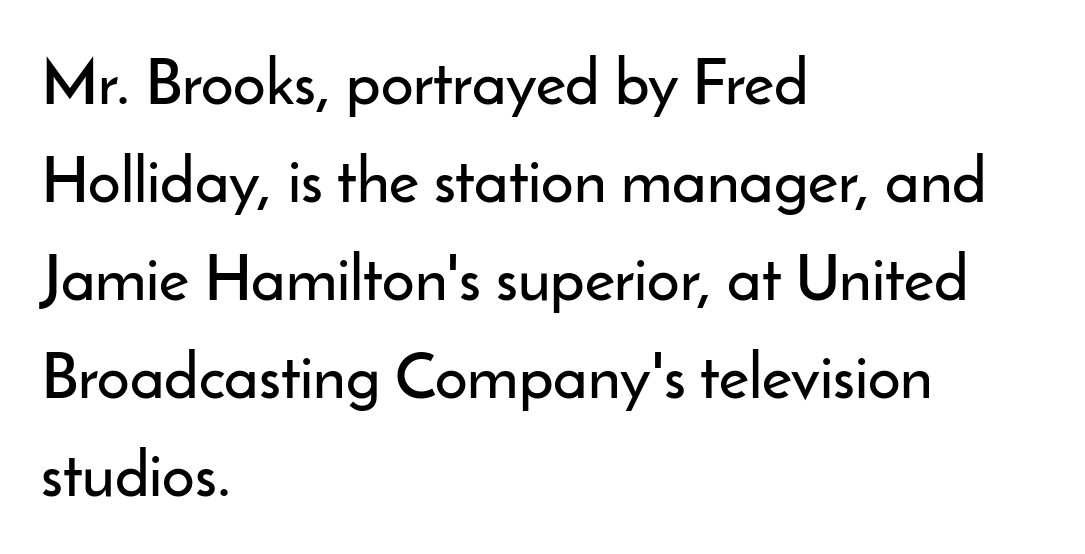
These lines were composed using upright roman letters. In terms of letterspacing, this is plain default setting. Classification — sans serif. If you drew a ruler down the left edge, every line would touch it. The area under the type is left untouched.
